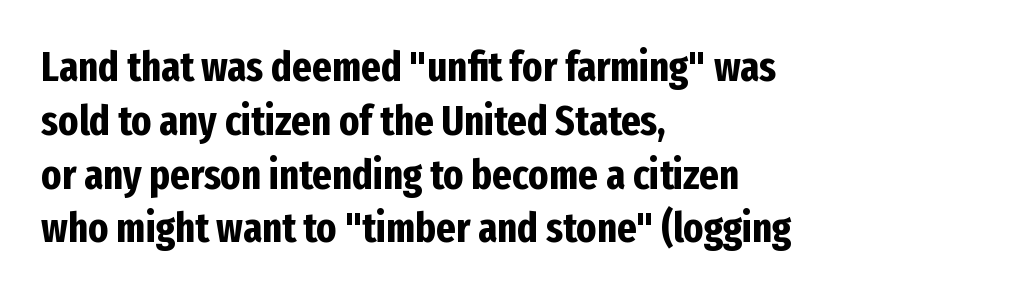
Q: Is the text bold? A: Yes.
Q: Is the text italic (slanted)? A: No, it is upright.
Q: Is the typeface a serif or a sans-serif typeface? A: Sans-serif.
Q: Is the text underlined? A: No.
Q: How is the paragraph aligned? A: Left-aligned.
Q: Is the spacing between letters normal or unusually wide? A: Normal.
Q: Is the spacing between lines tight, normal or loose? A: Normal.
Q: Width (condensed, normal, or wide)? A: Condensed.
Q: Stroke contrast? A: Low.
Q: x-height? A: Medium.
Q: Monospaced? A: No.
